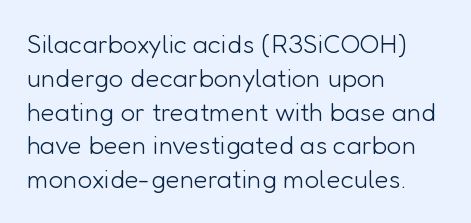
Descenders are the only things crossing below the line. Vertical strokes here are truly vertical. Compared with typical paragraphs, the rows here are spaced about the same. The setting favours the left margin, as ordinary paragraphs usually do.
